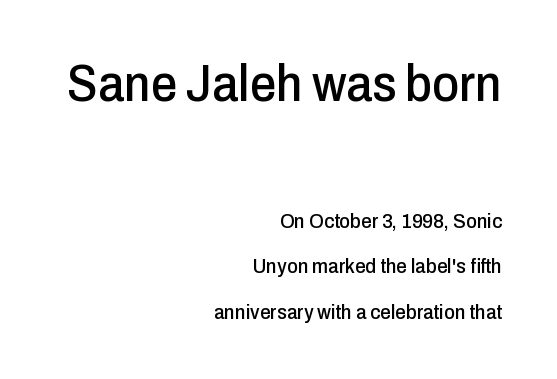
A bare baseline throughout the passage. The rendering anchors every line to the right-hand side. This sample trades compactness for vertical openness between lines. These lines are rendered in a variable-pitch font. Each word holds together tightly as a unit, with standard inter-letter gaps. Ascenders rise straight up at ninety degrees.
